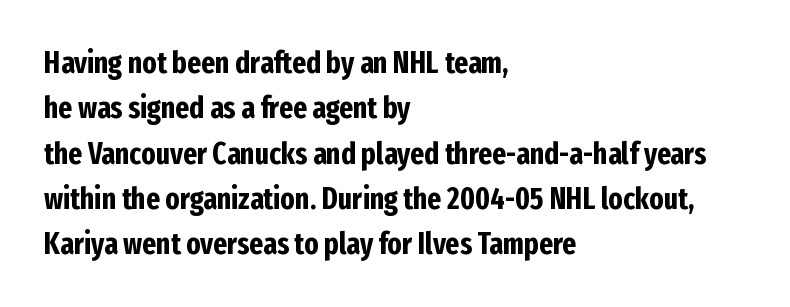
The image shows 30 px bold, condensed sans-serif type, upright; set left-aligned, normal line spacing (1.51x), normal letter spacing, not underlined; low stroke contrast and a medium x-height.
